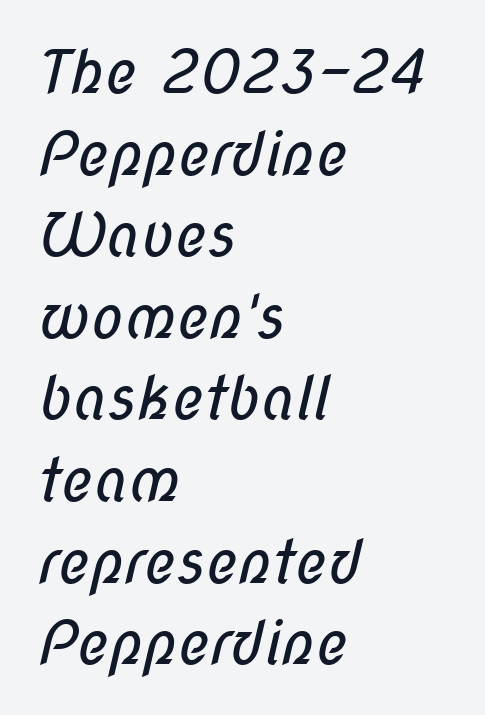
You could not count columns in this text — the font is proportionally spaced. A clean baseline with only descenders dipping below it. Observe the ordinary spacing: letters are neighbours, not strangers. Are there feet on the stems? There aren't — it's a sans.
